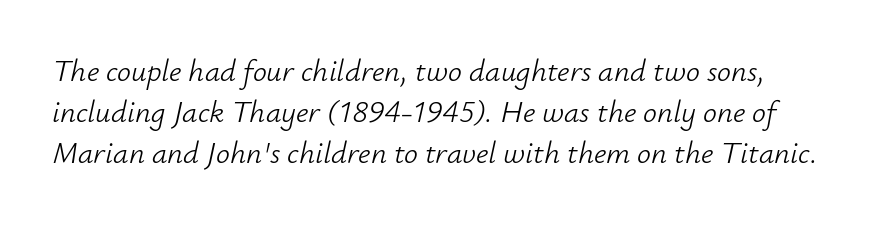
Q: Is the text bold? A: No.
Q: Is the text italic (slanted)? A: Yes, it leans right by about 12 degrees.
Q: Is the text underlined? A: No.
Q: Is the spacing between letters normal or unusually wide? A: Normal.
Q: Is the spacing between lines tight, normal or loose? A: Normal.
Q: Width (condensed, normal, or wide)? A: Normal.
Q: Stroke contrast? A: Low.
Q: x-height? A: Small.
Q: Monospaced? A: No.
